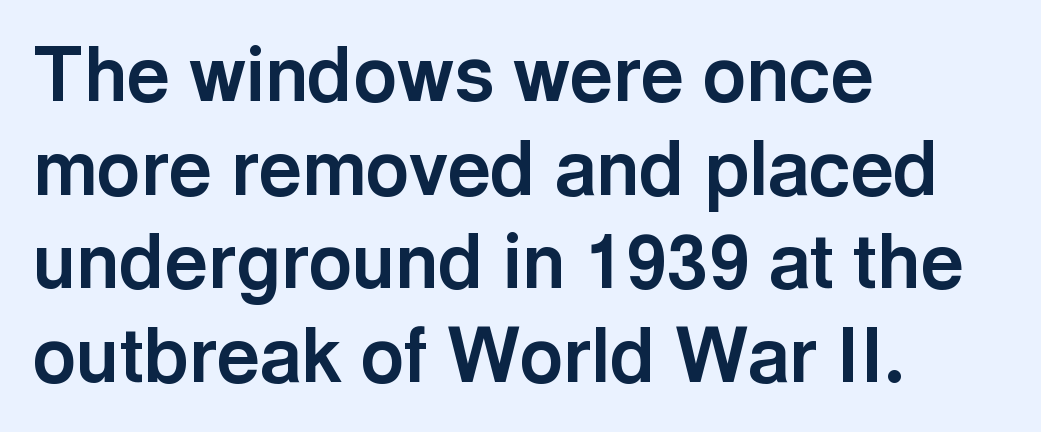
{"serif": "no", "italic": "no", "bold": "yes", "weight": "bold", "width": "normal", "x_height": "medium", "monospaced": "no", "underline": "no", "align": "left", "line_spacing": "normal", "line_spacing_ratio": 1.25, "letter_spacing": "normal", "letter_spacing_em": 0.0, "glyph_px": 75}
